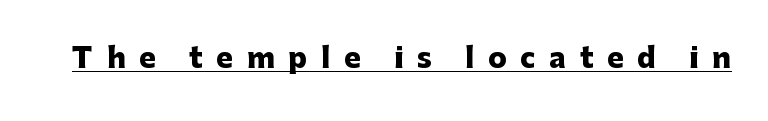
Q: Is the text bold? A: Yes.
Q: Is the text italic (slanted)? A: No, it is upright.
Q: Is the typeface a serif or a sans-serif typeface? A: Sans-serif.
Q: Is the text underlined? A: Yes.
Q: Is the spacing between letters normal or unusually wide? A: Unusually wide.
Q: Width (condensed, normal, or wide)? A: Normal.
Q: Stroke contrast? A: Low.
Q: x-height? A: Medium.
Q: Monospaced? A: No.
